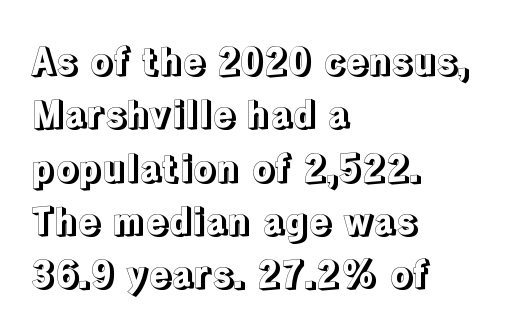
{"italic": "no", "width": "normal", "x_height": "medium", "monospaced": "no", "underline": "no", "align": "left", "line_spacing": "normal", "line_spacing_ratio": 1.44, "letter_spacing": "normal", "letter_spacing_em": 0.0, "glyph_px": 37}
